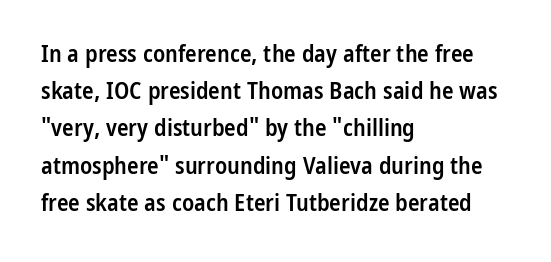
If you measured baseline to baseline, you'd find a middling distance. Summary of weight: moderately heavy, a semibold. Horizontal alignment here is leftward, the default for most running prose. Beneath every word, the page is bare.
